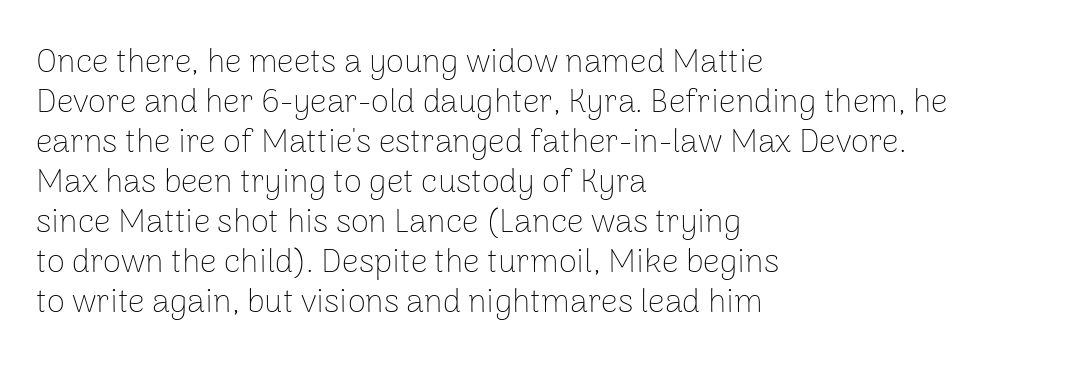
The image shows 33 px thin sans-serif type, upright; set left-aligned, line spacing 1.21x, normal letter spacing, not underlined; low stroke contrast and a medium x-height.
